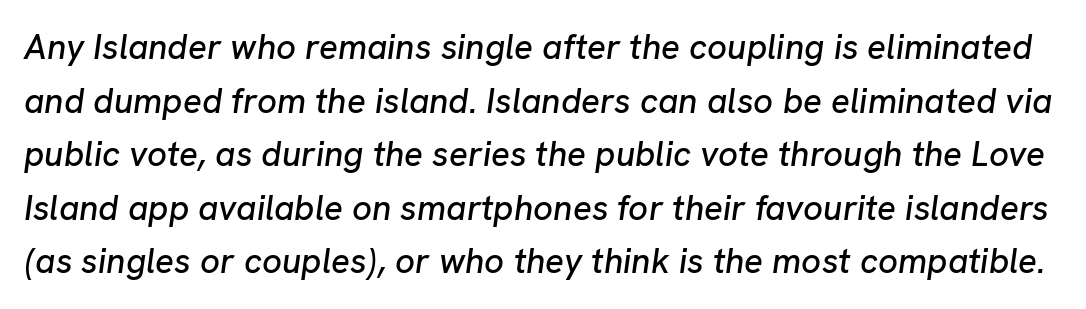
{"italic": "yes", "lean": "right", "slant_degrees": 8, "width": "normal", "stroke_contrast": "low", "x_height": "medium", "monospaced": "no", "underline": "no", "line_spacing": "normal", "line_spacing_ratio": 1.53, "letter_spacing": "normal", "letter_spacing_em": 0.0, "glyph_px": 35}
